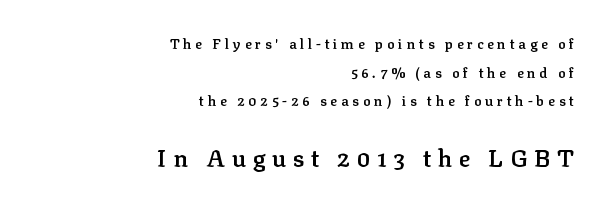
Is the type bold? Partly — it's a semibold, heavier than regular but not fully bold. Two sizes are in play, and the larger belongs to the second block. Is the block centered? No — it sits flush against the right margin. The rendering uses a large line-height, opening up the rows. Substantial extra tracking has been applied to these lines. The gap between lines stays unmarked.
